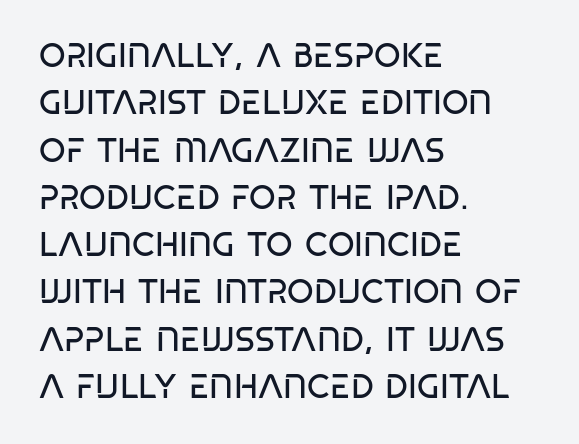
The image shows 34 px regular-weight, condensed sans-serif type; set left-aligned, normal line spacing (1.39x), normal letter spacing, not underlined; low stroke contrast and a large x-height.
